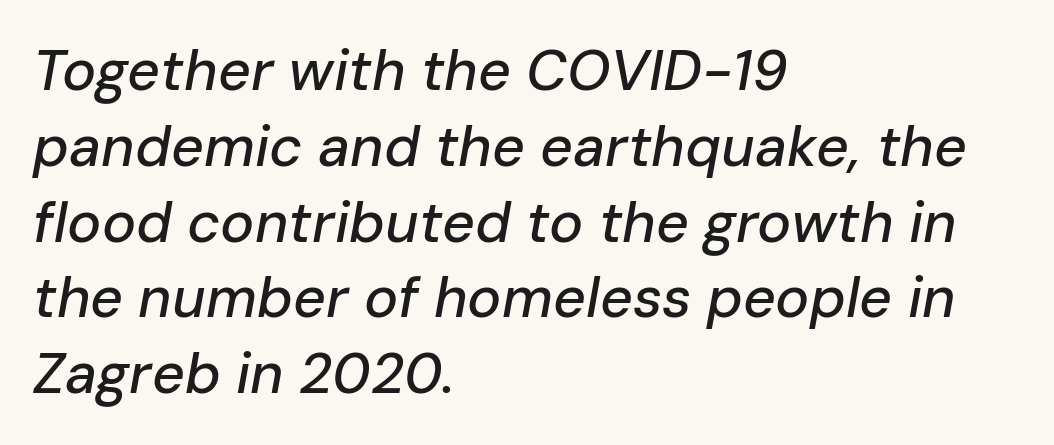
Here the designer chose a conventional face with non-uniform glyph widths. Quick note: interline space is typical. The space beneath each line is pristine and unruled. The ragged edge is on the right, which tells us the setting is flush left. Style check: oblique. Inter-character spacing is left at the font's built-in metrics.
